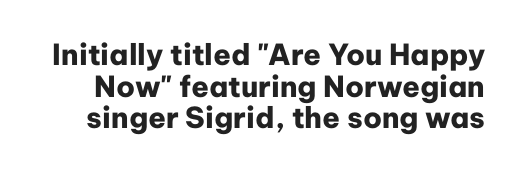
Observe the absence of serifs on each vertical stroke in this sample. Upright lettering throughout. Heavy, bold letterforms. Rows of type sit shoulder to shoulder in the vertical direction. The rendering uses natural spacing where letterforms have individual widths.
